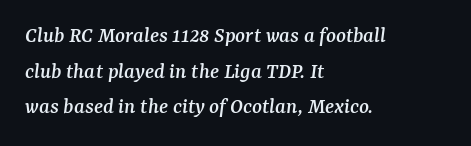
The image shows 23 px text type, italic (leaning right); set left-aligned, normal line spacing (1.55x), normal letter spacing, not underlined.
